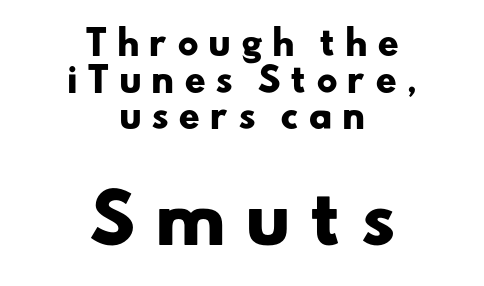
Q: Is the text bold? A: Yes.
Q: Is the typeface a serif or a sans-serif typeface? A: Sans-serif.
Q: Is the text underlined? A: No.
Q: How is the paragraph aligned? A: Centered.
Q: Is the spacing between letters normal or unusually wide? A: Unusually wide.
Q: Is the spacing between lines tight, normal or loose? A: Tight.
Q: Which block of text is set in a larger size, the first (top) or the second (bottom)? A: The second (bottom) one.
Q: Width (condensed, normal, or wide)? A: Wide.
Q: Stroke contrast? A: Low.
Q: x-height? A: Small.
Q: Monospaced? A: No.
